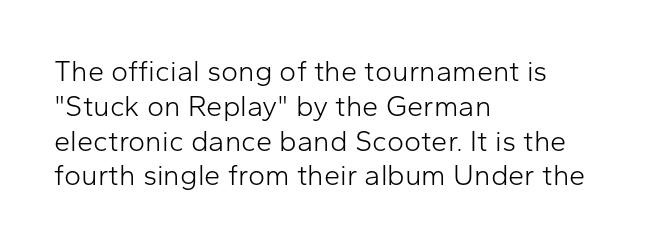
The image shows 29 px light sans-serif type, upright; set left-aligned, line spacing 1.2x, normal letter spacing, not underlined; low stroke contrast and a medium x-height.
